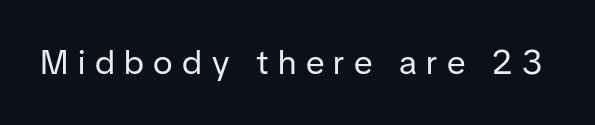
{"serif": "no", "italic": "no", "bold": "no", "weight": "regular", "width": "normal", "stroke_contrast": "low", "x_height": "medium", "monospaced": "no", "underline": "no", "letter_spacing": "wide", "letter_spacing_em": 0.28, "glyph_px": 34}
